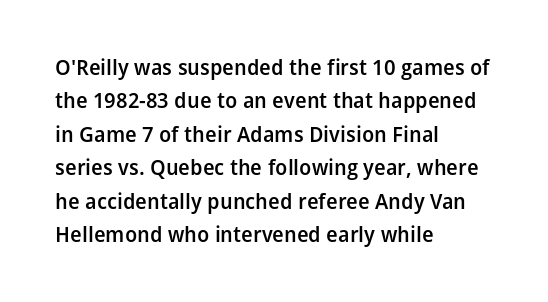
{"italic": "no", "bold": "semi", "underline": "no", "align": "left", "line_spacing": "normal", "line_spacing_ratio": 1.59, "letter_spacing": "normal", "letter_spacing_em": 0.0, "glyph_px": 21}
